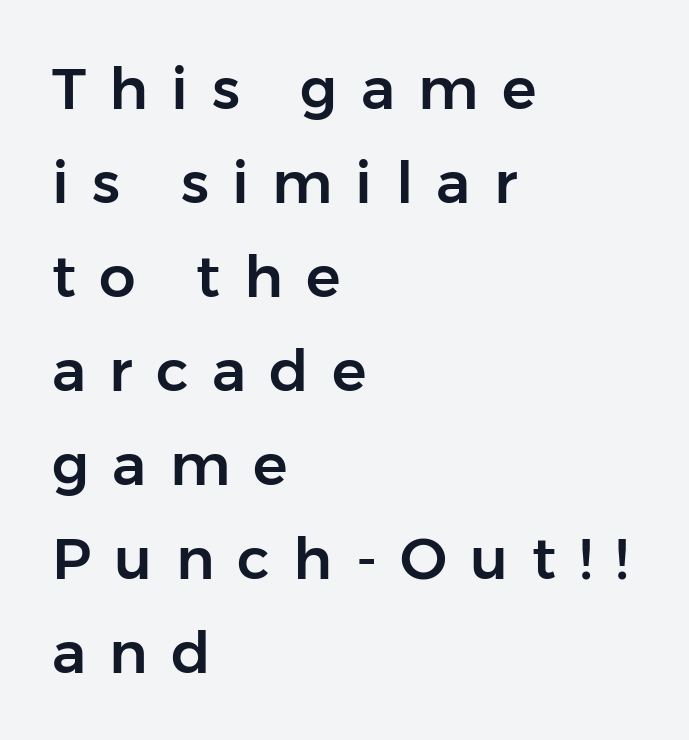
{"serif": "no", "italic": "no", "width": "normal", "stroke_contrast": "low", "x_height": "medium", "monospaced": "no", "underline": "no", "align": "left", "line_spacing": "normal", "line_spacing_ratio": 1.62, "letter_spacing": "wide", "letter_spacing_em": 0.4, "glyph_px": 58}
